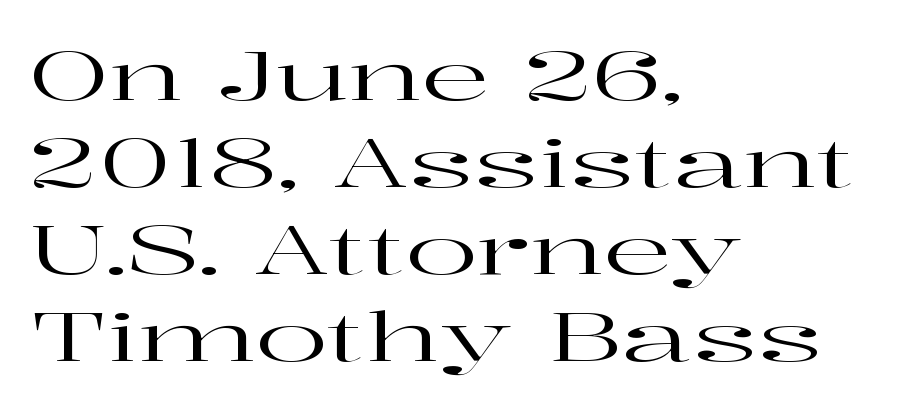
{"serif": "yes", "italic": "no", "width": "wide", "stroke_contrast": "high", "x_height": "medium", "monospaced": "no", "underline": "no", "align": "left", "line_spacing": "normal", "line_spacing_ratio": 1.3, "letter_spacing": "normal", "letter_spacing_em": 0.0, "glyph_px": 67}
